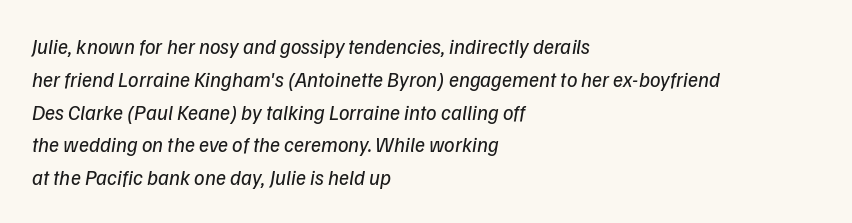
The image shows 21 px text type; set left-aligned, normal line spacing (1.56x), normal letter spacing, not underlined.
